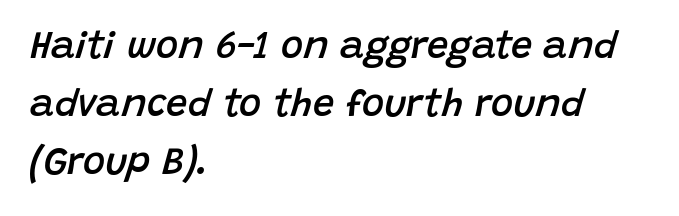
{"italic": "yes", "lean": "right", "slant_degrees": 15, "bold": "semi", "weight": "semibold", "width": "normal", "stroke_contrast": "low", "x_height": "large", "monospaced": "no", "underline": "no", "align": "left", "line_spacing": "normal", "line_spacing_ratio": 1.53, "letter_spacing": "normal", "letter_spacing_em": 0.0, "glyph_px": 38}
